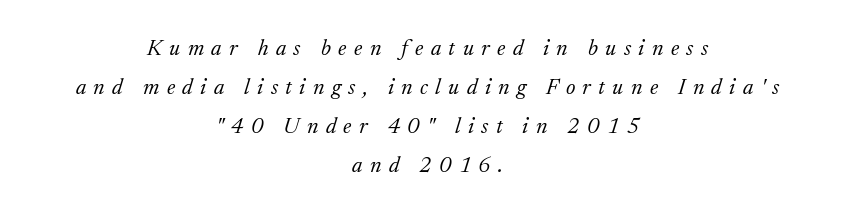
{"italic": "yes", "lean": "right", "slant_degrees": 17, "bold": "no", "underline": "no", "align": "center", "line_spacing_ratio": 1.78, "letter_spacing": "wide", "letter_spacing_em": 0.34, "glyph_px": 22}
